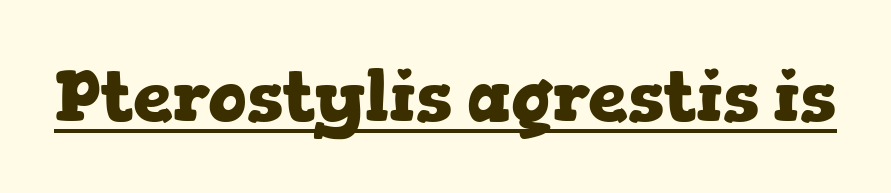
The image shows 71 px heavy, wide serif type, upright; set normal letter spacing, underlined; low stroke contrast and a medium x-height.
